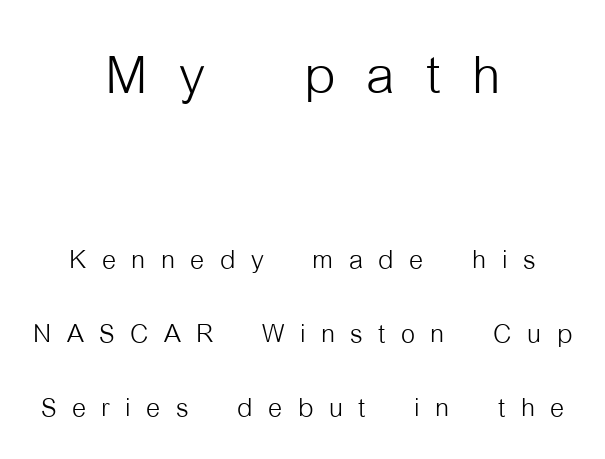
{"serif": "no", "italic": "no", "bold": "no", "weight": "light", "width": "condensed", "stroke_contrast": "low", "x_height": "medium", "monospaced": "no", "underline": "no", "align": "center", "line_spacing": "loose", "line_spacing_ratio": 2.05, "letter_spacing": "wide", "letter_spacing_em": 0.43, "larger_block": "first", "size_ratio": 2.03, "glyph_px": 73}
